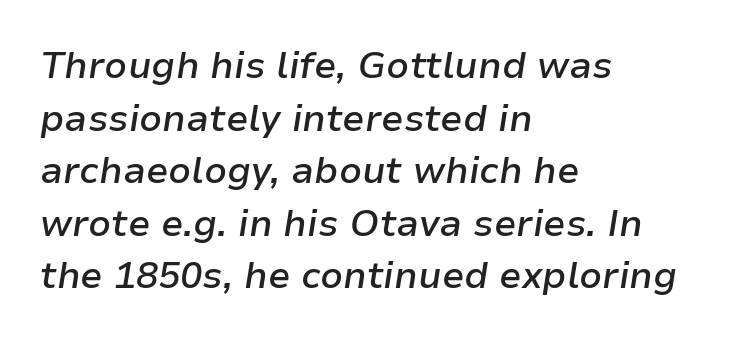
Q: Is the text bold? A: Semi-bold.
Q: Is the text italic (slanted)? A: Yes, it leans right by about 9 degrees.
Q: Is the text underlined? A: No.
Q: How is the paragraph aligned? A: Left-aligned.
Q: Is the spacing between letters normal or unusually wide? A: Normal.
Q: Is the spacing between lines tight, normal or loose? A: Normal.
Q: Width (condensed, normal, or wide)? A: Normal.
Q: Stroke contrast? A: Low.
Q: x-height? A: Medium.
Q: Monospaced? A: No.
